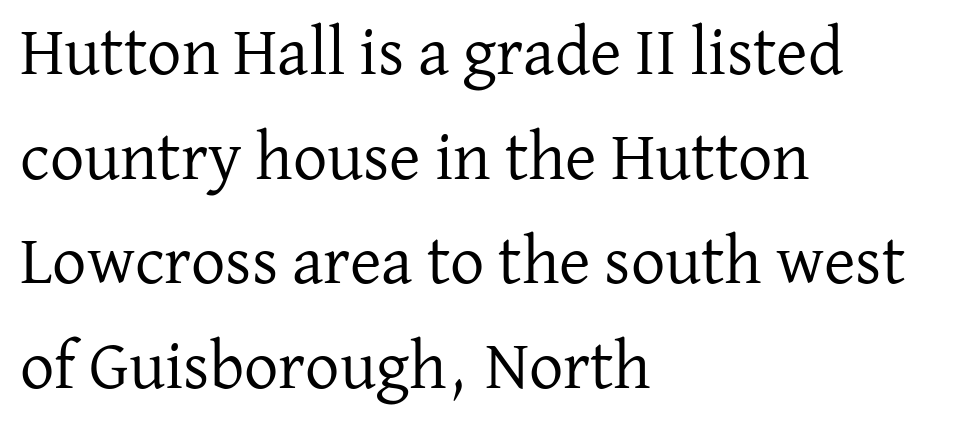
The image shows 68 px regular-weight serif type, upright; set left-aligned, normal line spacing (1.54x), normal letter spacing, not underlined; low stroke contrast and a medium x-height.
